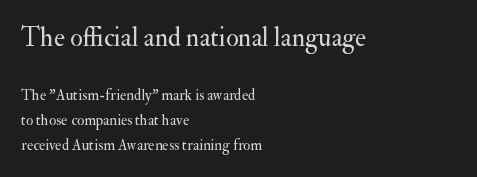
{"italic": "no", "bold": "no", "underline": "no", "align": "left", "line_spacing": "normal", "line_spacing_ratio": 1.67, "letter_spacing": "normal", "letter_spacing_em": 0.0, "larger_block": "first", "size_ratio": 1.73, "glyph_px": 26}
